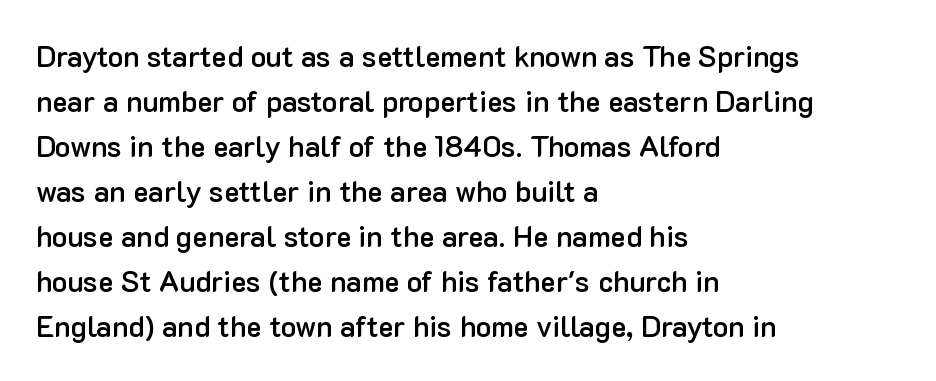
A typesetter would call this proportional, since set widths differ per character. The passage shown is typeset with a sans-serif family. Italic? Not at all — the glyphs are vertical. A typesetter would call this leading conventional body-copy spacing.
